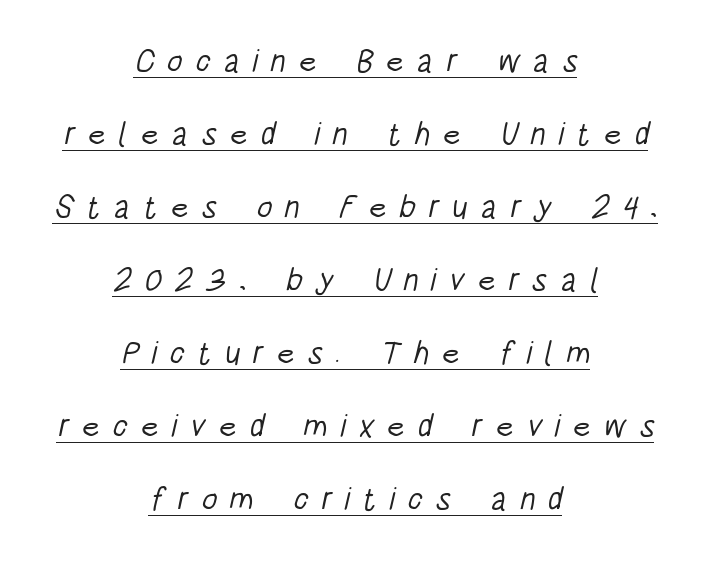
Q: Is the text bold? A: No.
Q: Is the typeface a serif or a sans-serif typeface? A: Sans-serif.
Q: Is the text underlined? A: Yes.
Q: How is the paragraph aligned? A: Centered.
Q: Is the spacing between letters normal or unusually wide? A: Unusually wide.
Q: Is the spacing between lines tight, normal or loose? A: Loose.
Q: Width (condensed, normal, or wide)? A: Condensed.
Q: Stroke contrast? A: Low.
Q: x-height? A: Large.
Q: Monospaced? A: No.
